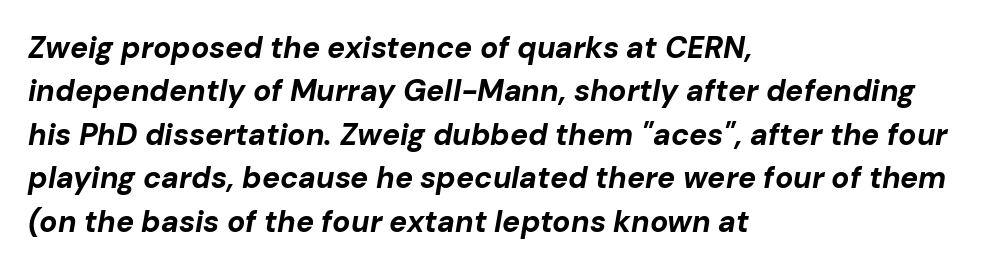
The image shows 30 px bold type, italic (leaning right); set left-aligned, normal line spacing (1.45x), normal letter spacing, not underlined; low stroke contrast and a medium x-height.
